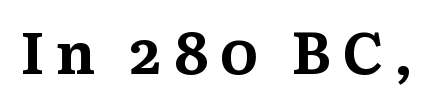
The image shows 59 px bold serif type, upright; set not underlined; medium stroke contrast and a medium x-height.
